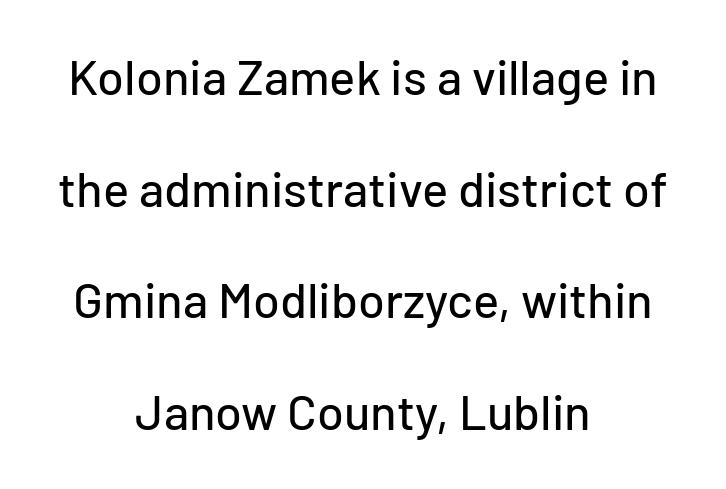
{"serif": "no", "italic": "no", "width": "normal", "stroke_contrast": "low", "x_height": "medium", "monospaced": "no", "underline": "no", "align": "center", "line_spacing": "loose", "line_spacing_ratio": 2.28, "letter_spacing": "normal", "letter_spacing_em": 0.0, "glyph_px": 49}
